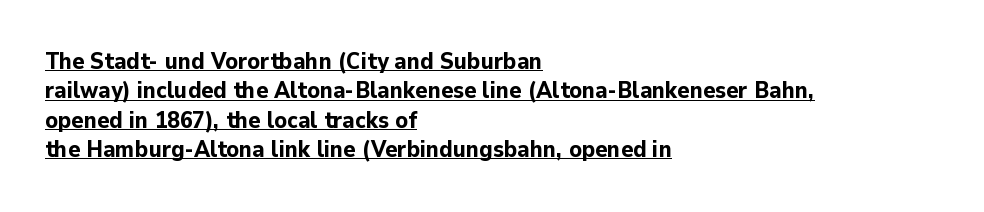
{"italic": "no", "bold": "yes", "underline": "yes", "align": "left", "line_spacing": "normal", "line_spacing_ratio": 1.28, "letter_spacing": "normal", "letter_spacing_em": 0.0, "glyph_px": 23}
